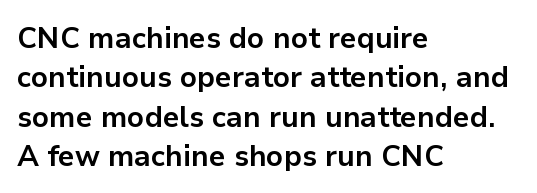
The image shows 29 px bold sans-serif type, upright; set left-aligned, normal line spacing (1.36x), normal letter spacing, not underlined; low stroke contrast and a medium x-height.
